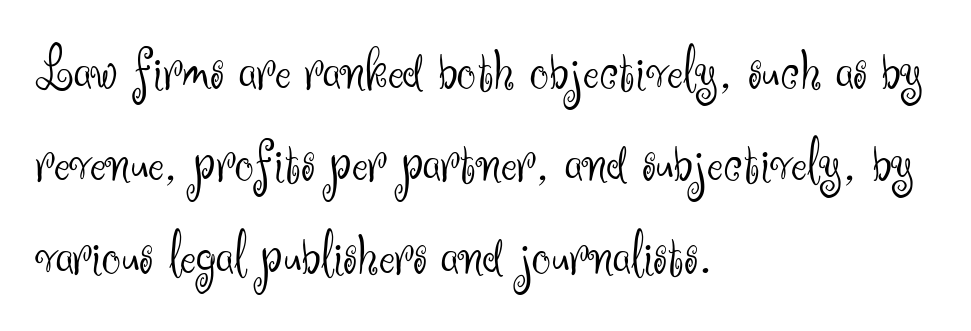
Teacher's note: observe the even left margin — that is flush-left alignment. The glyphs are unaccompanied by any horizontal stroke below them. In terms of letterform style, serifs are entirely absent. Look at the tracking — it's just the regular setting, nothing added. Unbolded letterforms with no extra heft. The block of text has a typical density, with ordinary space between rows.
